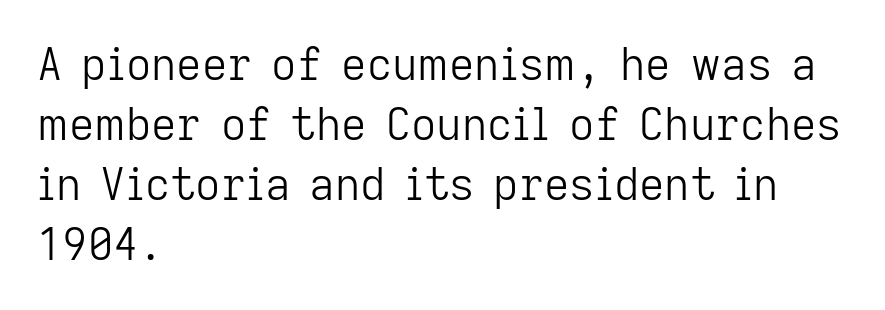
Q: Is the text bold? A: No.
Q: Is the text italic (slanted)? A: No, it is upright.
Q: Is the typeface a serif or a sans-serif typeface? A: Sans-serif.
Q: Is the text underlined? A: No.
Q: How is the paragraph aligned? A: Left-aligned.
Q: Is the spacing between letters normal or unusually wide? A: Normal.
Q: Is the spacing between lines tight, normal or loose? A: Normal.
Q: Width (condensed, normal, or wide)? A: Normal.
Q: Stroke contrast? A: Low.
Q: x-height? A: Medium.
Q: Monospaced? A: No.
